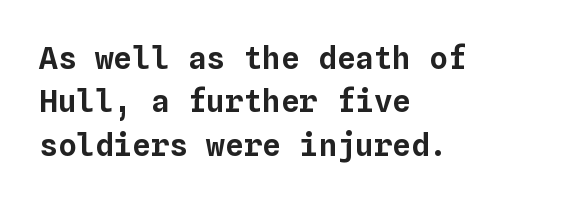
Q: Is the text italic (slanted)? A: No, it is upright.
Q: Is the text underlined? A: No.
Q: How is the paragraph aligned? A: Left-aligned.
Q: Is the spacing between letters normal or unusually wide? A: Normal.
Q: Is the spacing between lines tight, normal or loose? A: Normal.
Q: Width (condensed, normal, or wide)? A: Normal.
Q: Stroke contrast? A: Low.
Q: x-height? A: Medium.
Q: Monospaced? A: Yes.
